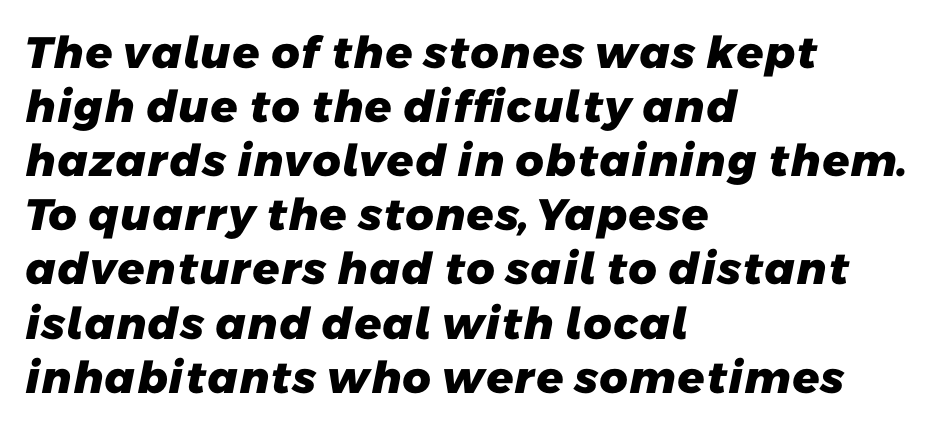
Q: Is the text bold? A: Yes.
Q: Is the typeface a serif or a sans-serif typeface? A: Sans-serif.
Q: Is the text underlined? A: No.
Q: How is the paragraph aligned? A: Left-aligned.
Q: Is the spacing between letters normal or unusually wide? A: Normal.
Q: Width (condensed, normal, or wide)? A: Normal.
Q: Stroke contrast? A: Low.
Q: x-height? A: Medium.
Q: Monospaced? A: No.
